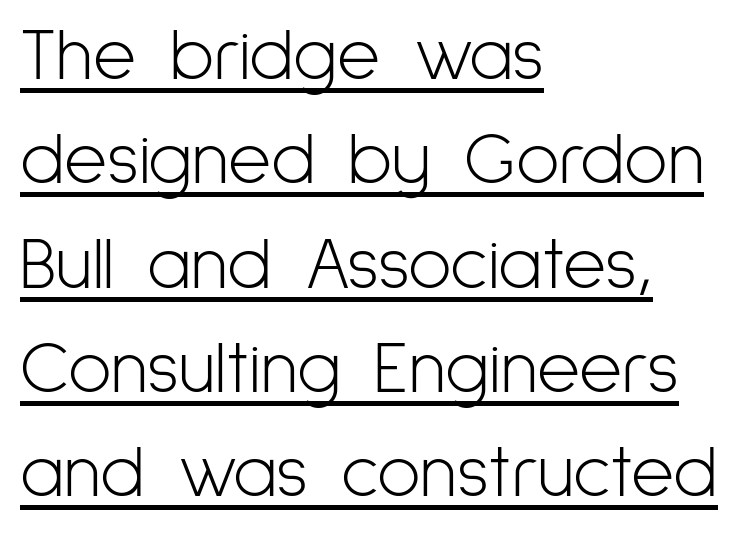
Q: Is the text bold? A: No.
Q: Is the text italic (slanted)? A: No, it is upright.
Q: Is the typeface a serif or a sans-serif typeface? A: Sans-serif.
Q: Is the text underlined? A: Yes.
Q: How is the paragraph aligned? A: Left-aligned.
Q: Is the spacing between letters normal or unusually wide? A: Normal.
Q: Is the spacing between lines tight, normal or loose? A: Normal.
Q: Width (condensed, normal, or wide)? A: Condensed.
Q: Stroke contrast? A: Low.
Q: x-height? A: Medium.
Q: Monospaced? A: No.
